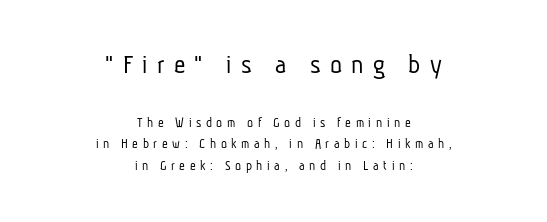
{"serif": "no", "bold": "no", "weight": "light", "width": "condensed", "stroke_contrast": "low", "x_height": "medium", "monospaced": "no", "underline": "no", "align": "center", "line_spacing": "normal", "line_spacing_ratio": 1.54, "letter_spacing": "wide", "letter_spacing_em": 0.33, "larger_block": "first", "size_ratio": 2.0, "glyph_px": 28}
